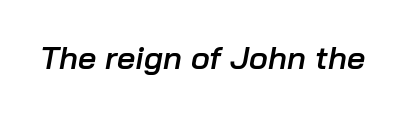
The image shows 32 px semibold type, italic (leaning right); set normal letter spacing, not underlined; low stroke contrast and a medium x-height.
